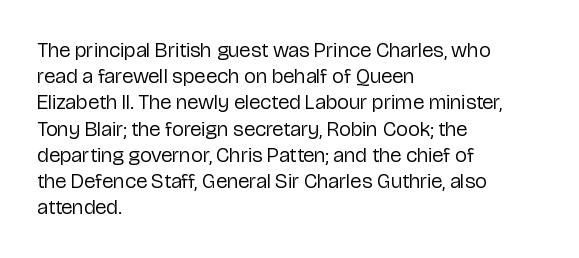
The image shows 21 px text type, upright; set left-aligned, normal line spacing (1.25x), normal letter spacing, not underlined.
